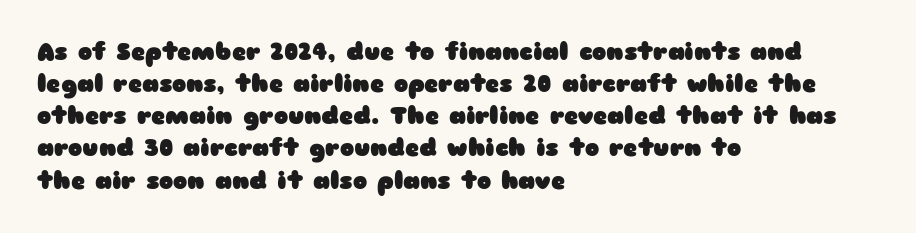
{"italic": "no", "bold": "yes", "underline": "no", "align": "left", "line_spacing": "normal", "line_spacing_ratio": 1.34, "letter_spacing": "normal", "letter_spacing_em": 0.0, "glyph_px": 24}
